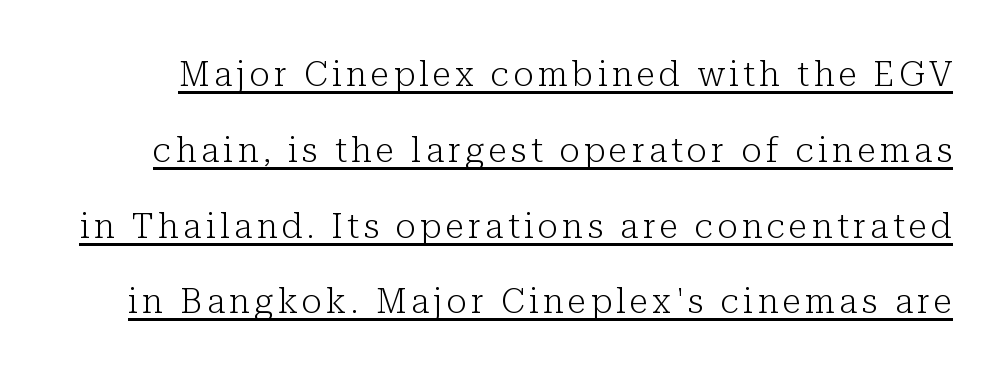
The image shows 34 px light serif type, upright; set loose line spacing (2.23x), underlined; low stroke contrast and a medium x-height.
